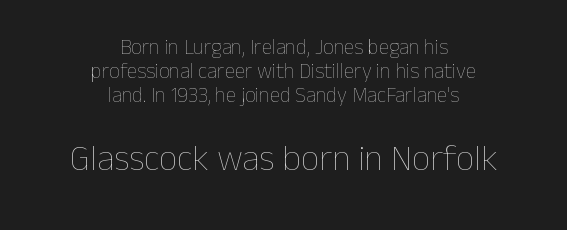
{"italic": "no", "bold": "no", "weight": "thin", "width": "normal", "stroke_contrast": "low", "x_height": "medium", "monospaced": "no", "underline": "no", "align": "center", "line_spacing": "tight", "line_spacing_ratio": 1.15, "letter_spacing": "normal", "letter_spacing_em": 0.0, "larger_block": "second", "size_ratio": 1.71, "glyph_px": 36}
